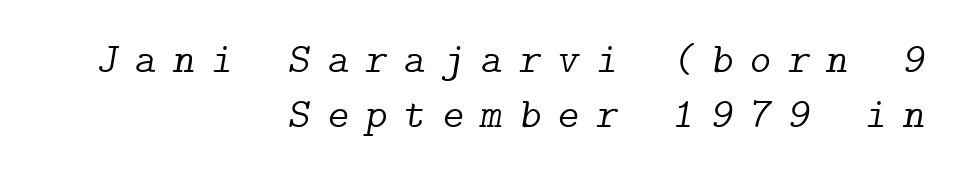
The image shows 42 px light serif type, italic (leaning right); set right-aligned, normal line spacing (1.32x), unusually wide letter spacing (+0.39 em), not underlined; low stroke contrast and a medium x-height.
